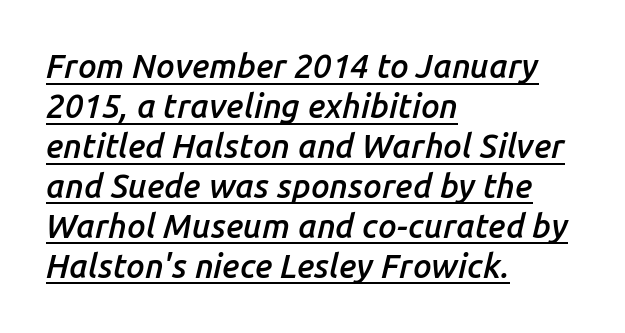
The characters look somewhat weighty, a semibold short of true bold. Alignment: flush left. The face used here is proportionally spaced, like ordinary book or web type. Beneath each row of characters lies a ruled line. Posture: slanted.
